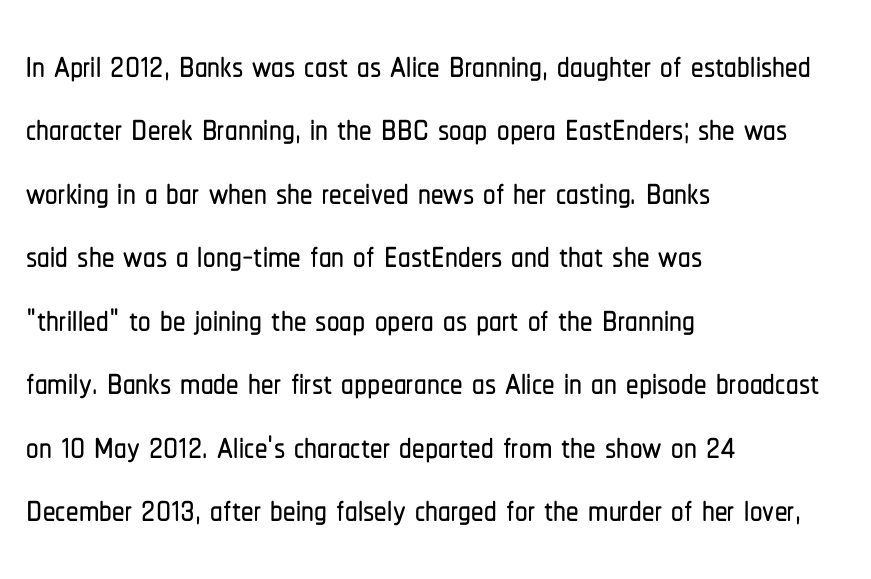
Vertically, the passage feels balanced, rows spaced as you'd expect. Check under the words: just untouched page. Which margin do the lines hug? The left one — the right edge is uneven. The specimen reads as upright at a glance.
